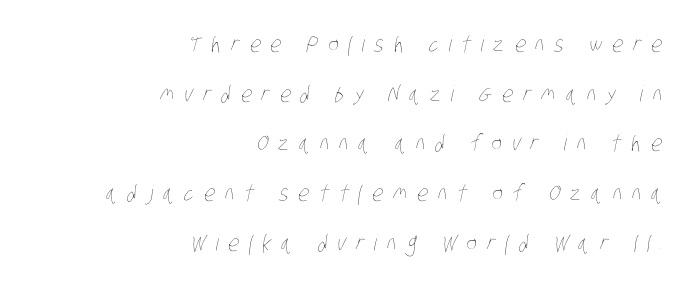
The image shows 22 px text type; set right-aligned, loose line spacing (2.26x), unusually wide letter spacing (+0.45 em), not underlined.
